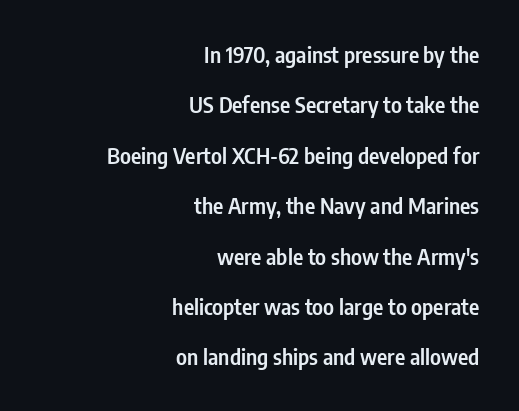
{"italic": "no", "bold": "semi", "underline": "no", "align": "right", "line_spacing": "loose", "line_spacing_ratio": 2.29, "letter_spacing": "normal", "letter_spacing_em": 0.0, "glyph_px": 22}
